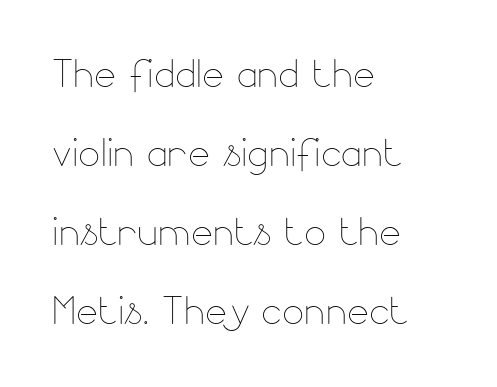
The passage shown stacks its lines at a standard gap. Any mark beneath the type? The region is blank. Stems here are at most as thick as an everyday book face. Note the varied advance widths — an 'i' is clearly narrower than an 'm'. Characters remain perfectly vertical along every line.
